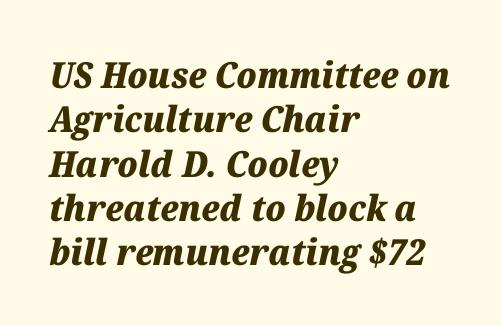
Each glyph is drawn with heavy, bold strokes. Rendered with sloped, italic letterforms. The passage shown has conventional tracking throughout. Spacing verdict: proportional, widths tailored to each character. Every row of glyphs begins at an identical x-position on the left. Lines of text with bare space underneath.
